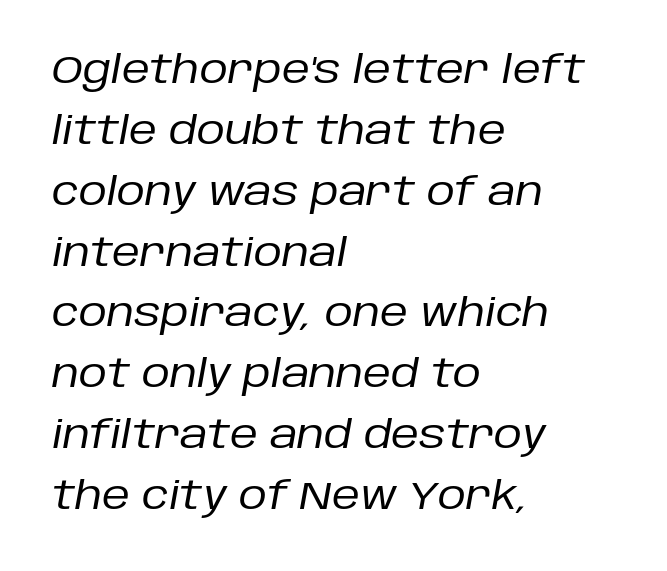
Q: Is the text bold? A: No.
Q: Is the text italic (slanted)? A: Yes, it leans right by about 10 degrees.
Q: Is the text underlined? A: No.
Q: How is the paragraph aligned? A: Left-aligned.
Q: Is the spacing between letters normal or unusually wide? A: Normal.
Q: Is the spacing between lines tight, normal or loose? A: Normal.
Q: Width (condensed, normal, or wide)? A: Normal.
Q: Stroke contrast? A: Low.
Q: x-height? A: Large.
Q: Monospaced? A: No.
